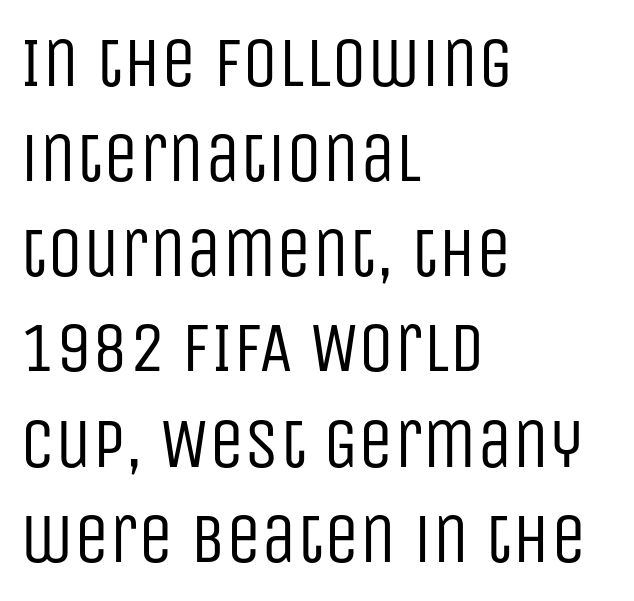
The image shows 71 px regular-weight, condensed sans-serif type, upright; set left-aligned, normal line spacing (1.34x), normal letter spacing, not underlined; low stroke contrast and a large x-height.
